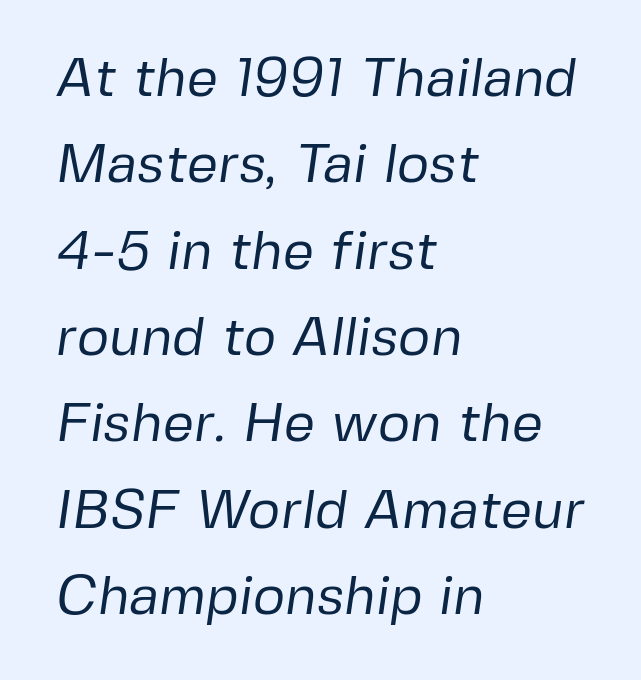
Q: Is the text bold? A: No.
Q: Is the typeface a serif or a sans-serif typeface? A: Sans-serif.
Q: Is the text underlined? A: No.
Q: How is the paragraph aligned? A: Left-aligned.
Q: Is the spacing between letters normal or unusually wide? A: Normal.
Q: Is the spacing between lines tight, normal or loose? A: Normal.
Q: Width (condensed, normal, or wide)? A: Normal.
Q: Stroke contrast? A: Low.
Q: x-height? A: Medium.
Q: Monospaced? A: No.
